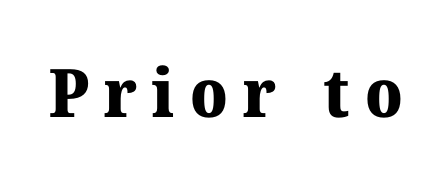
Strokes here are thick enough to call this a true bold. Do the letters lean? They stand straight. Unlike a clean sans, this face finishes its strokes with serifs. Note the varied advance widths — an 'i' is clearly narrower than an 'm'.
